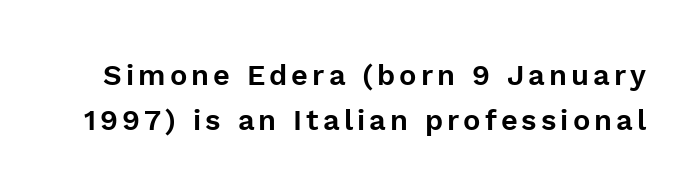
{"serif": "no", "italic": "no", "width": "normal", "stroke_contrast": "low", "x_height": "medium", "monospaced": "no", "underline": "no", "line_spacing": "normal", "line_spacing_ratio": 1.56, "glyph_px": 29}
